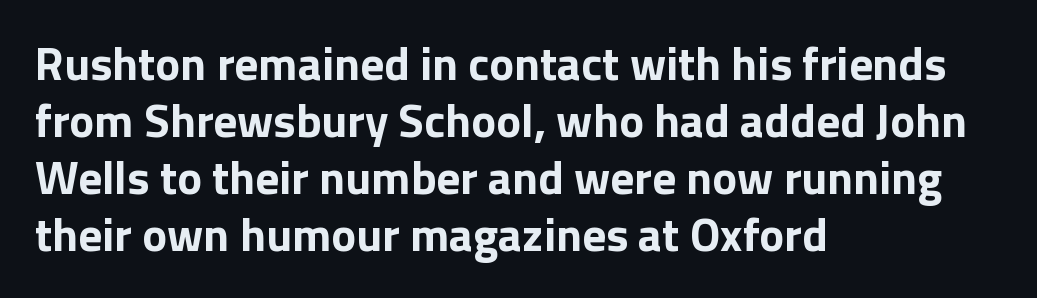
The image shows 47 px bold sans-serif type, upright; set left-aligned, line spacing 1.21x, normal letter spacing, not underlined; low stroke contrast and a medium x-height.
